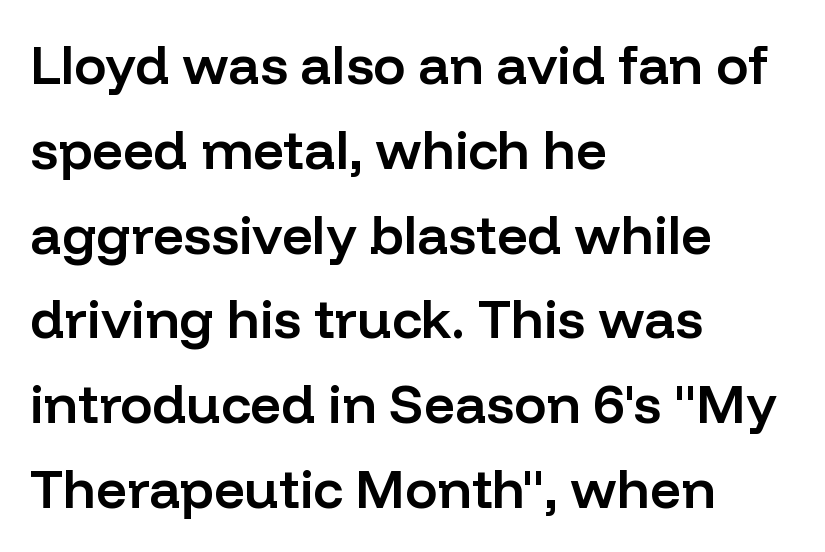
{"serif": "no", "italic": "no", "bold": "semi", "weight": "semibold", "width": "normal", "stroke_contrast": "low", "x_height": "medium", "monospaced": "no", "underline": "no", "align": "left", "line_spacing": "normal", "line_spacing_ratio": 1.57, "letter_spacing": "normal", "letter_spacing_em": 0.0, "glyph_px": 54}
